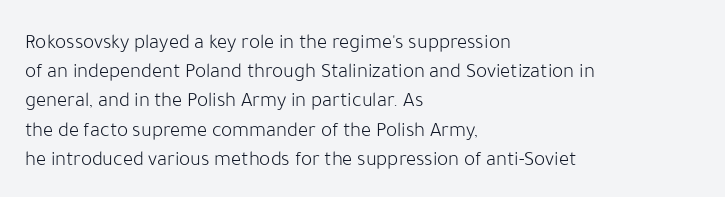
{"italic": "no", "bold": "no", "underline": "no", "align": "left", "line_spacing": "normal", "line_spacing_ratio": 1.39, "letter_spacing": "normal", "letter_spacing_em": 0.0, "glyph_px": 21}
